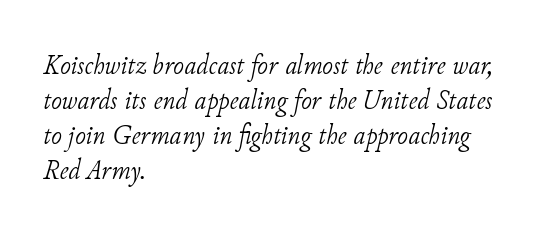
{"serif": "yes", "italic": "yes", "lean": "right", "slant_degrees": 11, "bold": "no", "weight": "light", "width": "normal", "stroke_contrast": "low", "x_height": "small", "monospaced": "no", "underline": "no", "align": "left", "line_spacing_ratio": 1.21, "letter_spacing": "normal", "letter_spacing_em": 0.0, "glyph_px": 29}
